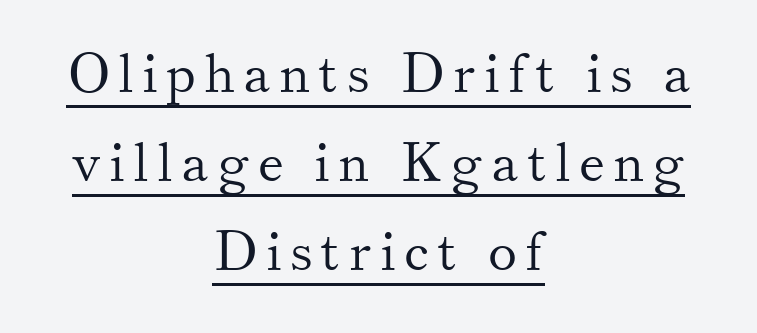
The image shows 55 px light serif type, upright; set centered, normal line spacing (1.62x), underlined; medium stroke contrast and a small x-height.
